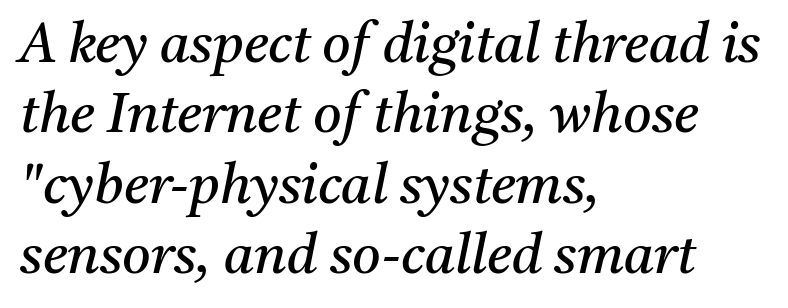
The image shows 55 px regular-weight serif type, italic (leaning right); set left-aligned, normal line spacing (1.28x), normal letter spacing, not underlined; medium stroke contrast and a medium x-height.
